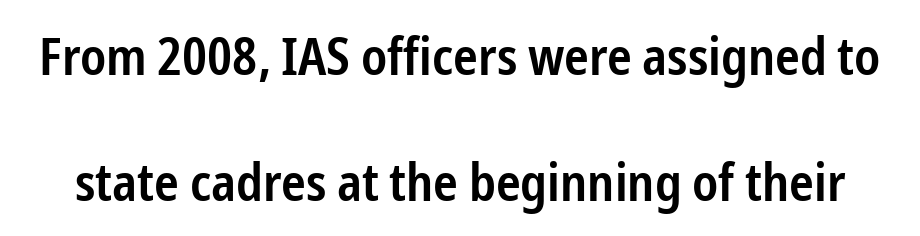
Q: Is the text bold? A: Semi-bold.
Q: Is the text italic (slanted)? A: No, it is upright.
Q: Is the typeface a serif or a sans-serif typeface? A: Sans-serif.
Q: Is the text underlined? A: No.
Q: Is the spacing between letters normal or unusually wide? A: Normal.
Q: Is the spacing between lines tight, normal or loose? A: Loose.
Q: Width (condensed, normal, or wide)? A: Condensed.
Q: Stroke contrast? A: Low.
Q: x-height? A: Medium.
Q: Monospaced? A: No.
